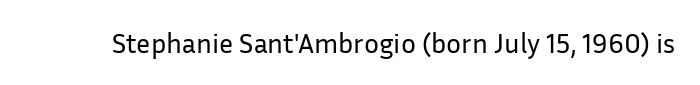
The specimen omits any rule beneath the text block's lines. Short note: letters normally spaced. Vertical strokes here are truly vertical. Note the varied advance widths — an 'i' is clearly narrower than an 'm'. The face used here is a sans, in the tradition of grotesques and geometrics.
